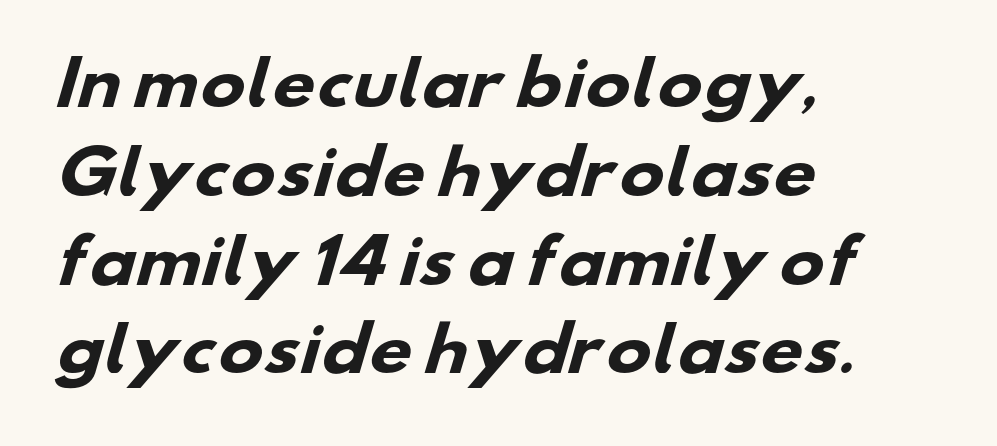
Q: Is the text bold? A: Yes.
Q: Is the typeface a serif or a sans-serif typeface? A: Sans-serif.
Q: Is the text underlined? A: No.
Q: How is the paragraph aligned? A: Left-aligned.
Q: Is the spacing between letters normal or unusually wide? A: Normal.
Q: Is the spacing between lines tight, normal or loose? A: Normal.
Q: Width (condensed, normal, or wide)? A: Wide.
Q: Stroke contrast? A: Low.
Q: x-height? A: Small.
Q: Monospaced? A: No.
